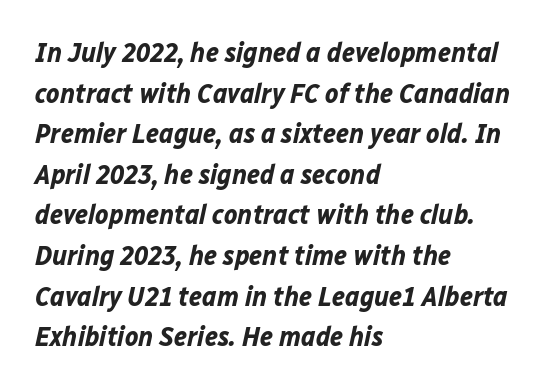
The rendering uses natural spacing where letterforms have individual widths. Compared with an ordinary text face, these strokes are far heavier — a full bold. Left-aligned paragraph, ragged on the right. What stands out about the letter spacing? Nothing — it is the standard amount.
